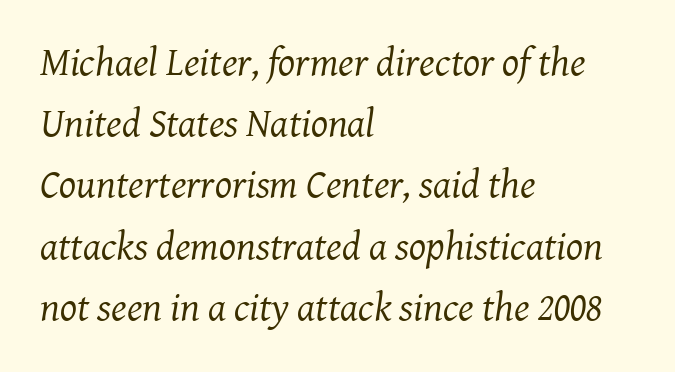
Q: Is the text bold? A: No.
Q: Is the text italic (slanted)? A: Yes, it leans right by about 8 degrees.
Q: Is the typeface a serif or a sans-serif typeface? A: Serif.
Q: Is the text underlined? A: No.
Q: How is the paragraph aligned? A: Left-aligned.
Q: Is the spacing between letters normal or unusually wide? A: Normal.
Q: Is the spacing between lines tight, normal or loose? A: Normal.
Q: Width (condensed, normal, or wide)? A: Normal.
Q: Stroke contrast? A: Medium.
Q: x-height? A: Medium.
Q: Monospaced? A: No.
